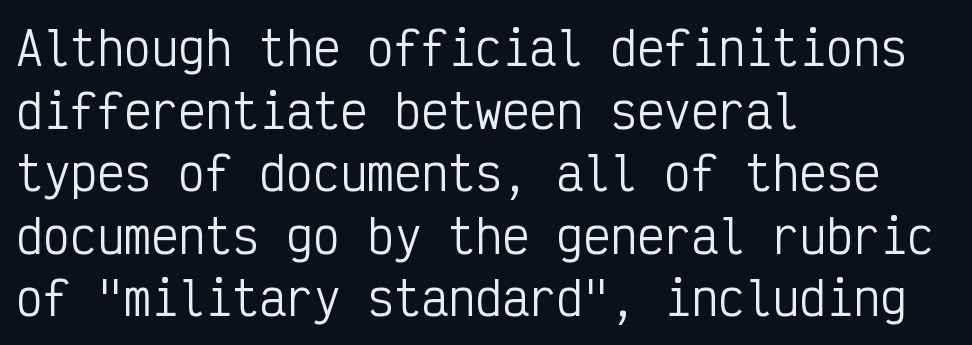
{"serif": "no", "italic": "no", "bold": "no", "weight": "regular", "width": "condensed", "stroke_contrast": "low", "x_height": "medium", "monospaced": "yes", "underline": "no", "align": "left", "line_spacing": "normal", "line_spacing_ratio": 1.39, "letter_spacing": "normal", "letter_spacing_em": 0.0, "glyph_px": 45}
